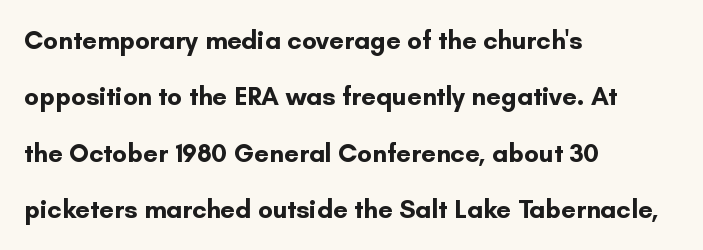
Q: Is the text bold? A: Yes.
Q: Is the text italic (slanted)? A: No, it is upright.
Q: Is the text underlined? A: No.
Q: How is the paragraph aligned? A: Left-aligned.
Q: Is the spacing between letters normal or unusually wide? A: Normal.
Q: Is the spacing between lines tight, normal or loose? A: Loose.
